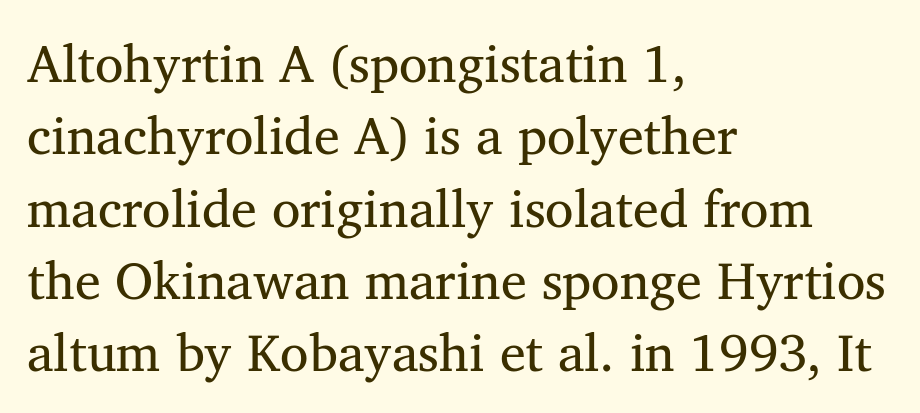
{"serif": "yes", "italic": "no", "width": "normal", "stroke_contrast": "medium", "x_height": "medium", "monospaced": "no", "underline": "no", "align": "left", "line_spacing": "normal", "line_spacing_ratio": 1.39, "letter_spacing": "normal", "letter_spacing_em": 0.0, "glyph_px": 52}
